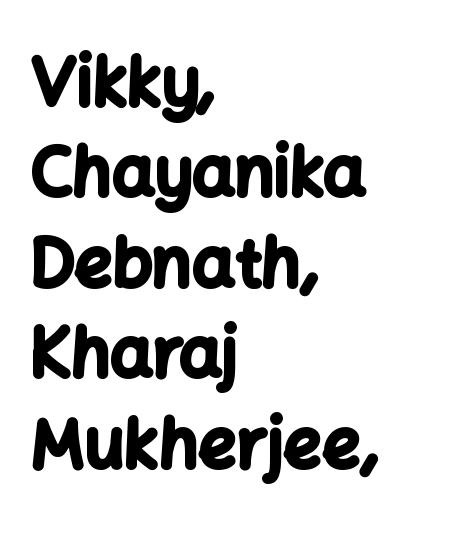
{"serif": "no", "italic": "no", "bold": "yes", "weight": "bold", "width": "normal", "stroke_contrast": "low", "x_height": "medium", "monospaced": "no", "underline": "no", "align": "left", "line_spacing": "normal", "line_spacing_ratio": 1.35, "letter_spacing": "normal", "letter_spacing_em": 0.0, "glyph_px": 67}
